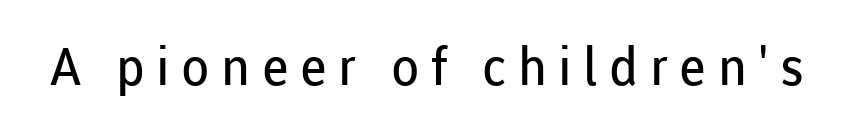
{"serif": "no", "italic": "no", "bold": "no", "weight": "regular", "width": "normal", "stroke_contrast": "low", "x_height": "medium", "monospaced": "no", "underline": "no", "letter_spacing": "wide", "letter_spacing_em": 0.22, "glyph_px": 52}
